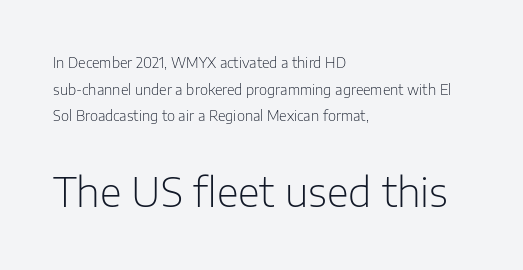
Q: Is the text bold? A: No.
Q: Is the text italic (slanted)? A: No, it is upright.
Q: Is the typeface a serif or a sans-serif typeface? A: Sans-serif.
Q: Is the text underlined? A: No.
Q: How is the paragraph aligned? A: Left-aligned.
Q: Is the spacing between letters normal or unusually wide? A: Normal.
Q: Is the spacing between lines tight, normal or loose? A: Loose.
Q: Which block of text is set in a larger size, the first (top) or the second (bottom)? A: The second (bottom) one.
Q: Width (condensed, normal, or wide)? A: Normal.
Q: Stroke contrast? A: Low.
Q: x-height? A: Medium.
Q: Monospaced? A: No.
